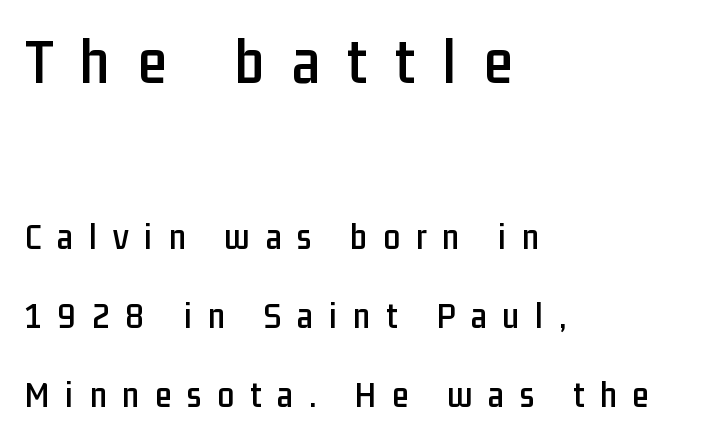
Q: Is the text italic (slanted)? A: No, it is upright.
Q: Is the typeface a serif or a sans-serif typeface? A: Sans-serif.
Q: Is the text underlined? A: No.
Q: How is the paragraph aligned? A: Left-aligned.
Q: Is the spacing between letters normal or unusually wide? A: Unusually wide.
Q: Is the spacing between lines tight, normal or loose? A: Loose.
Q: Which block of text is set in a larger size, the first (top) or the second (bottom)? A: The first (top) one.
Q: Width (condensed, normal, or wide)? A: Condensed.
Q: Stroke contrast? A: Low.
Q: x-height? A: Medium.
Q: Monospaced? A: No.
